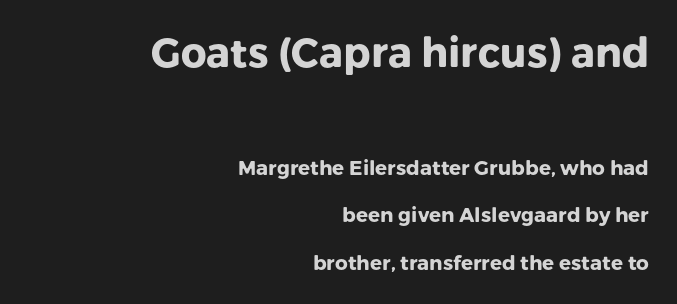
The image shows 40 px heavy sans-serif type, upright; set right-aligned, loose line spacing (2.37x), normal letter spacing, not underlined; the first (top) block is 2.0x larger; low stroke contrast and a medium x-height.
